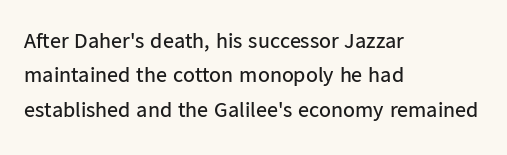
Q: Is the text bold? A: No.
Q: Is the text italic (slanted)? A: No, it is upright.
Q: Is the text underlined? A: No.
Q: How is the paragraph aligned? A: Left-aligned.
Q: Is the spacing between letters normal or unusually wide? A: Normal.
Q: Is the spacing between lines tight, normal or loose? A: Normal.
